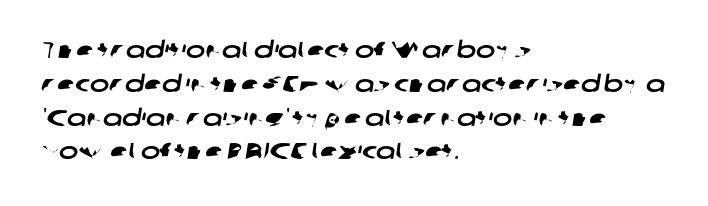
These lines are set flush left with a ragged right edge. The baseline area is clear. If you measured baseline to baseline, you'd find a middling distance. Observe the ordinary spacing: letters are neighbours, not strangers.
